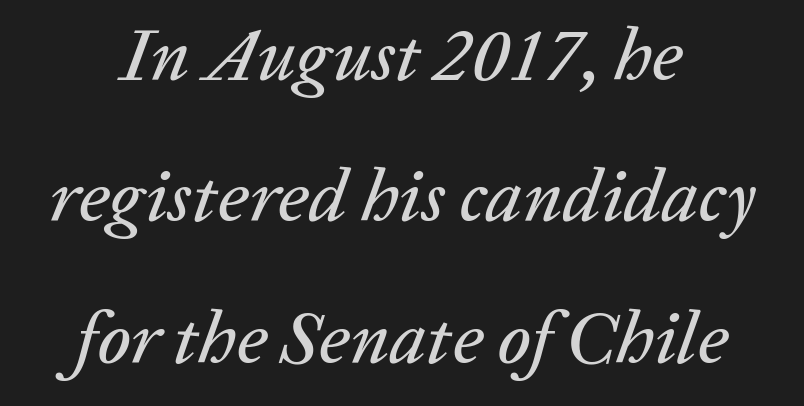
Proportional: the letters do not fall into vertical columns. Observe the lean: these are italic letterforms. A clean baseline with only descenders dipping below it. Between one letter and the next there's only the usual sliver of space. Rows of type keep a wide berth in the vertical direction.
